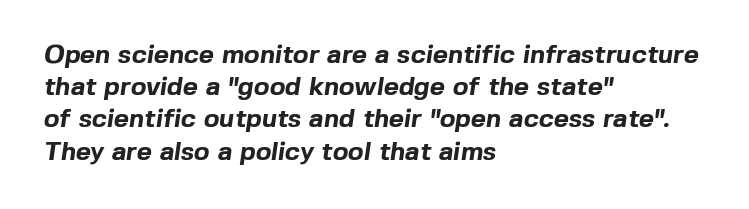
The image shows 26 px bold type; set left-aligned, line spacing 1.24x, normal letter spacing, not underlined.
